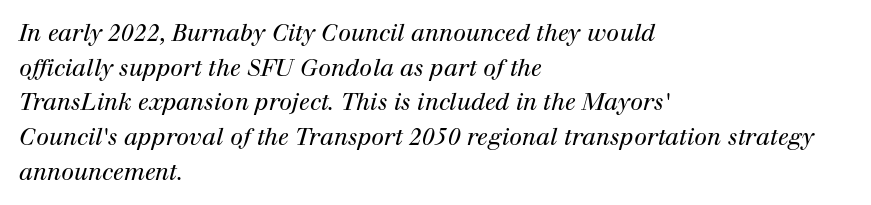
What stands out about the letter spacing? Nothing — it is the standard amount. The passage shown is not underscored anywhere. This sample keeps an unexceptional amount of space between lines. The text carries the slant typical of an italic or oblique font. Counters stay open thanks to moderate or lighter strokes. All the whitespace from short lines collects on the right.
